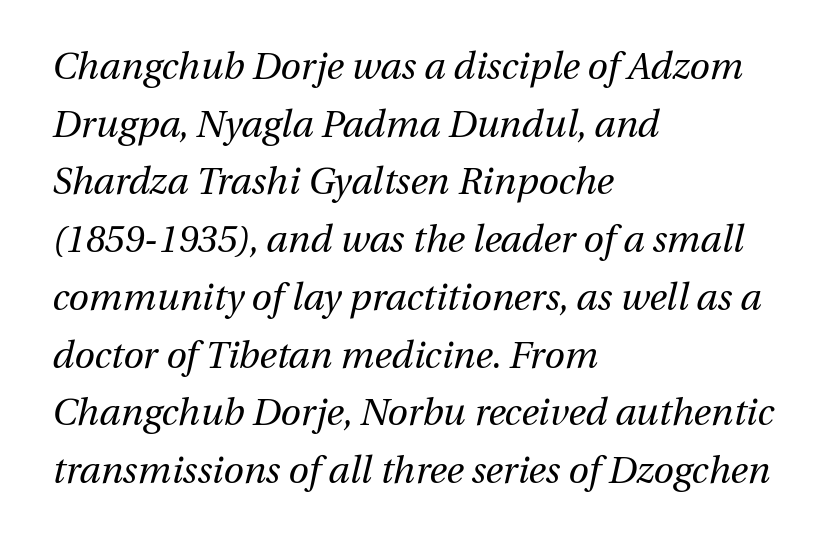
{"italic": "yes", "lean": "right", "slant_degrees": 13, "bold": "no", "weight": "regular", "width": "normal", "stroke_contrast": "medium", "x_height": "medium", "monospaced": "no", "underline": "no", "align": "left", "line_spacing": "normal", "line_spacing_ratio": 1.56, "letter_spacing": "normal", "letter_spacing_em": 0.0, "glyph_px": 37}
